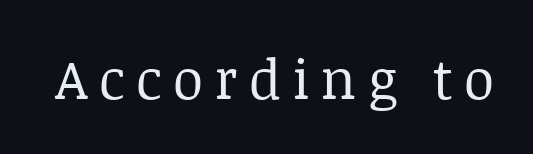
The image shows 55 px regular-weight serif type, upright; set unusually wide letter spacing (+0.2 em), not underlined; low stroke contrast and a large x-height.
